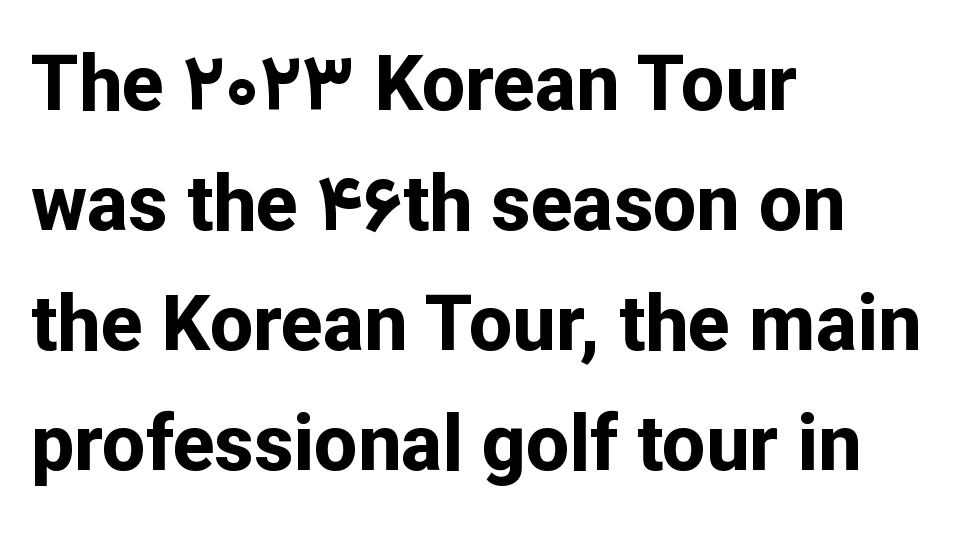
A typesetter would mark this as roman, not italic. Underline: absent. Between one letter and the next there's only the usual sliver of space. You could not count columns in this text — the font is proportionally spaced. Line beginnings align vertically; line endings do not.
